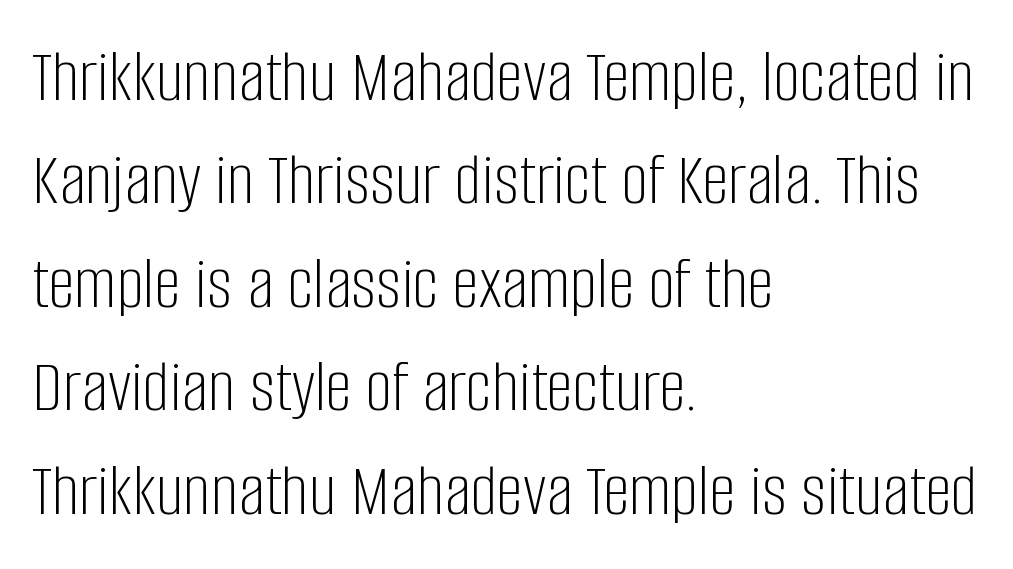
Does the lettering tilt? It doesn't — this is upright. The face looks like a standard text weight, possibly lighter. Type style note: lacks serifs. Clear beneath every line of the passage. Quick note: interline space is typical.
